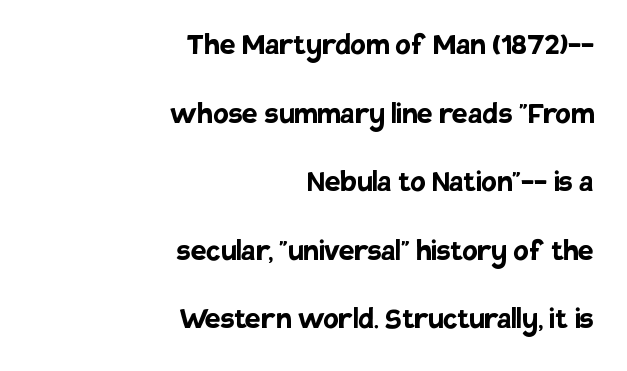
The image shows 35 px semibold sans-serif type, upright; set right-aligned, loose line spacing (1.96x), normal letter spacing, not underlined; low stroke contrast and a large x-height.
